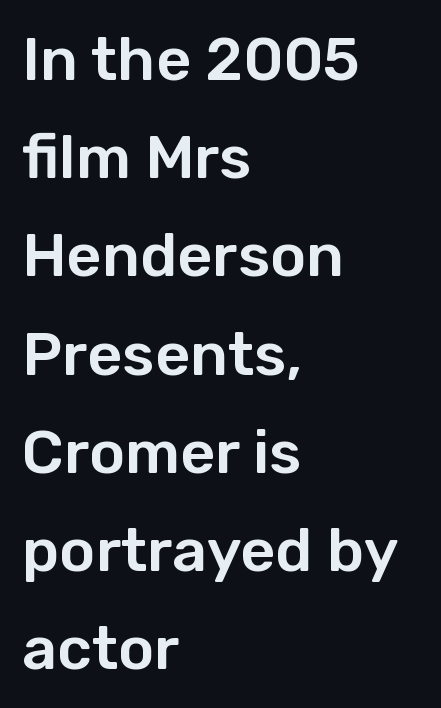
{"serif": "no", "italic": "no", "width": "normal", "stroke_contrast": "low", "x_height": "medium", "monospaced": "no", "underline": "no", "align": "left", "line_spacing": "normal", "line_spacing_ratio": 1.61, "letter_spacing": "normal", "letter_spacing_em": 0.0, "glyph_px": 61}
